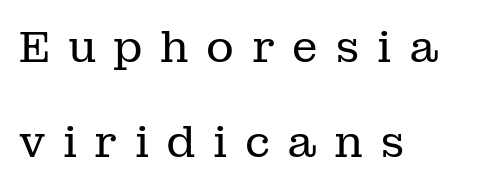
The image shows 43 px regular-weight serif type, upright; set left-aligned, loose line spacing (2.21x), unusually wide letter spacing (+0.4 em), not underlined; low stroke contrast and a medium x-height.
